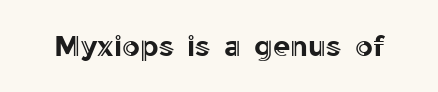
The image shows 28 px text type, upright; set normal letter spacing, not underlined; a medium x-height.
